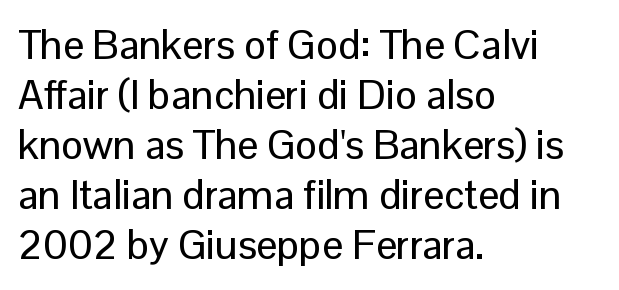
Quick note: underline off. Observe the absence of serifs on each vertical stroke in this sample. Notice how the passage keeps a crisp vertical edge on the left only. If you drew a line through each stem, it would be perfectly vertical. Nothing unusual about the tracking: characters are spaced as the font intends.
